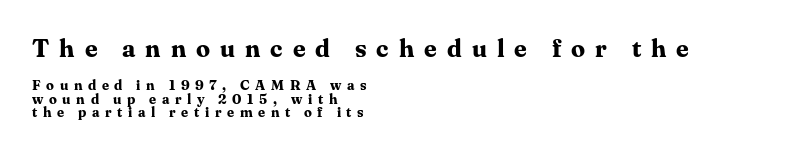
The image shows 25 px bold type, upright; set left-aligned, tight line spacing (0.97x), unusually wide letter spacing (+0.4 em), not underlined; the first (top) block is 1.79x larger.
